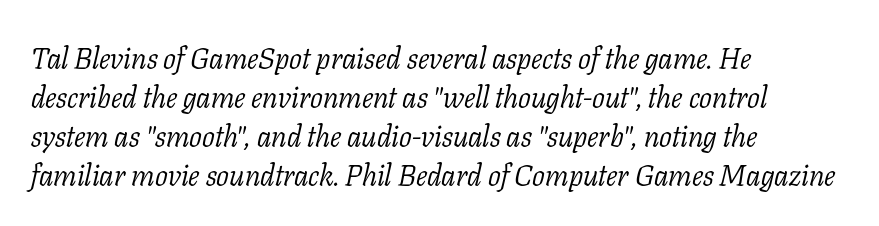
Compared with typical paragraphs, the rows here are spaced about the same. A typesetter would mark this as italic. Each letter's strokes conclude with small projecting serifs. These lines are set flush left with a ragged right edge. The rendering uses natural spacing where letterforms have individual widths. The specimen omits any rule beneath the text block's lines.
